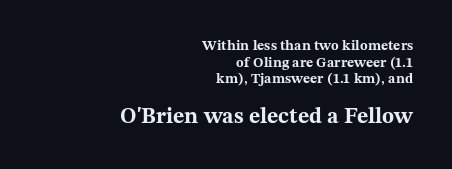
{"italic": "no", "bold": "yes", "underline": "no", "align": "right", "line_spacing_ratio": 1.18, "letter_spacing": "normal", "letter_spacing_em": 0.0, "larger_block": "second", "size_ratio": 1.57, "glyph_px": 22}
